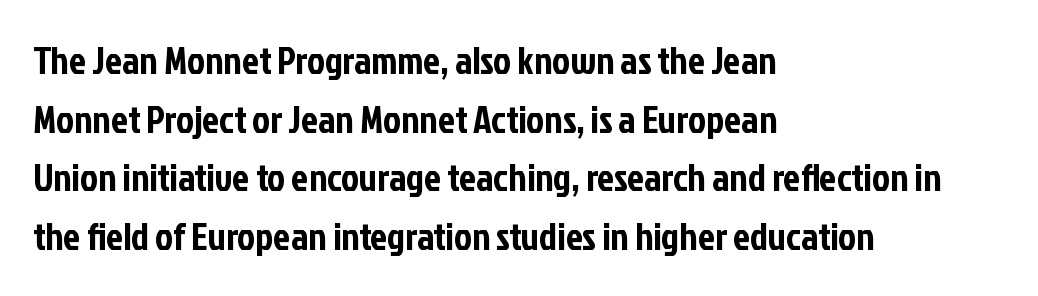
{"serif": "no", "italic": "no", "width": "condensed", "stroke_contrast": "low", "x_height": "medium", "monospaced": "no", "underline": "no", "align": "left", "line_spacing": "normal", "line_spacing_ratio": 1.54, "letter_spacing": "normal", "letter_spacing_em": 0.0, "glyph_px": 38}
